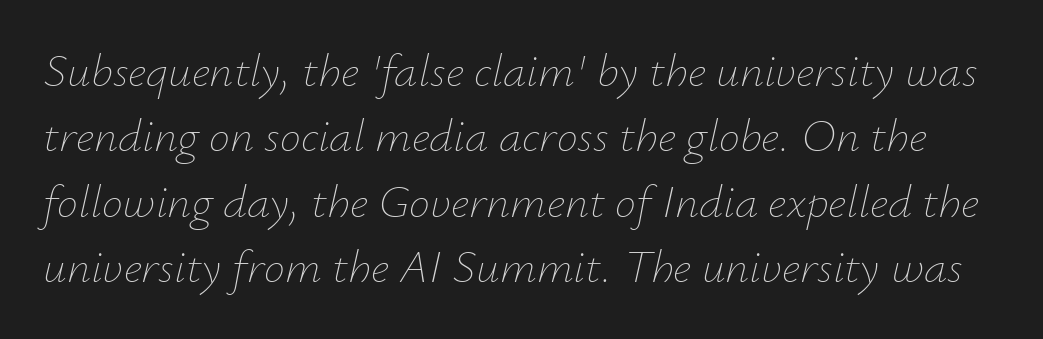
{"italic": "yes", "lean": "right", "slant_degrees": 12, "bold": "no", "weight": "thin", "width": "normal", "stroke_contrast": "low", "x_height": "small", "monospaced": "no", "underline": "no", "line_spacing": "normal", "line_spacing_ratio": 1.39, "letter_spacing": "normal", "letter_spacing_em": 0.0, "glyph_px": 47}
